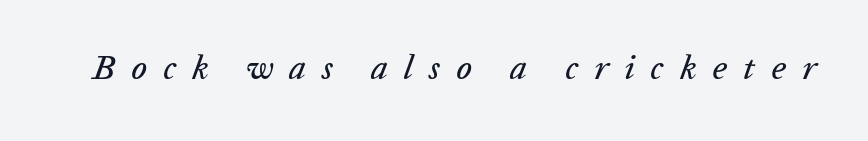
{"italic": "yes", "lean": "right", "slant_degrees": 20, "width": "normal", "stroke_contrast": "low", "x_height": "medium", "monospaced": "no", "underline": "no", "letter_spacing": "wide", "letter_spacing_em": 0.47, "glyph_px": 34}
